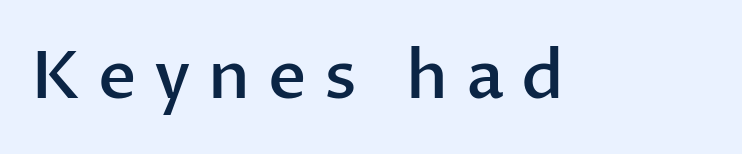
The image shows 67 px semibold sans-serif type, upright; set unusually wide letter spacing (+0.26 em), not underlined; low stroke contrast and a medium x-height.
